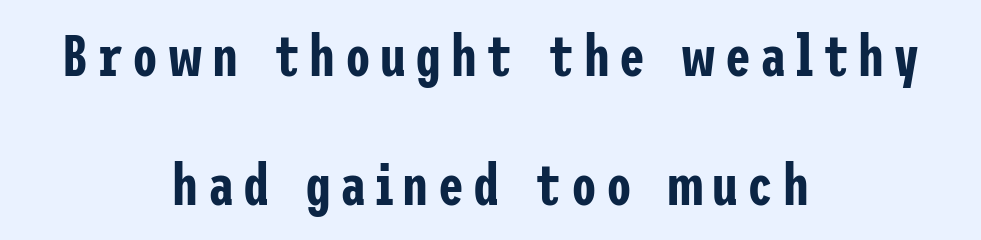
Q: Is the text italic (slanted)? A: No, it is upright.
Q: Is the typeface a serif or a sans-serif typeface? A: Sans-serif.
Q: Is the text underlined? A: No.
Q: How is the paragraph aligned? A: Centered.
Q: Is the spacing between lines tight, normal or loose? A: Loose.
Q: Width (condensed, normal, or wide)? A: Condensed.
Q: Stroke contrast? A: Low.
Q: x-height? A: Medium.
